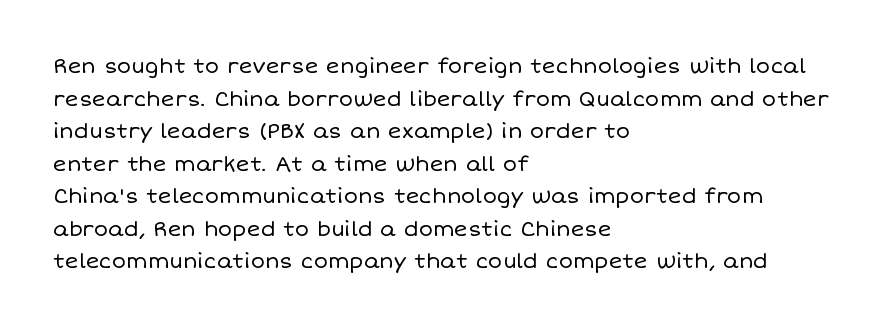
{"italic": "no", "bold": "no", "underline": "no", "align": "left", "line_spacing": "normal", "line_spacing_ratio": 1.55, "letter_spacing": "normal", "letter_spacing_em": 0.0, "glyph_px": 21}
